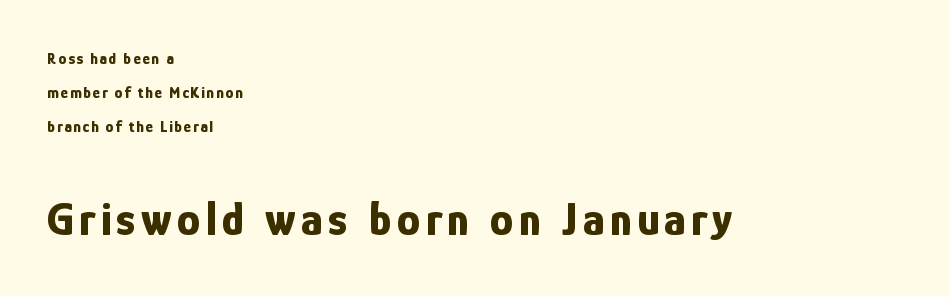
Q: Is the text bold? A: Yes.
Q: Is the text italic (slanted)? A: No, it is upright.
Q: Is the typeface a serif or a sans-serif typeface? A: Sans-serif.
Q: Is the text underlined? A: No.
Q: How is the paragraph aligned? A: Left-aligned.
Q: Is the spacing between lines tight, normal or loose? A: Loose.
Q: Which block of text is set in a larger size, the first (top) or the second (bottom)? A: The second (bottom) one.
Q: Width (condensed, normal, or wide)? A: Condensed.
Q: Stroke contrast? A: Low.
Q: x-height? A: Medium.
Q: Monospaced? A: No.
